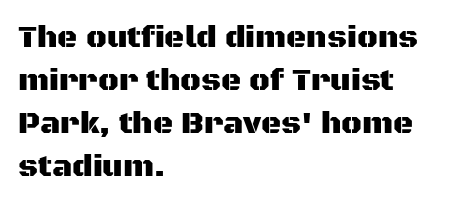
The image shows 31 px sans-serif type, upright; set left-aligned, normal line spacing (1.39x), normal letter spacing, not underlined; medium stroke contrast and a large x-height.
